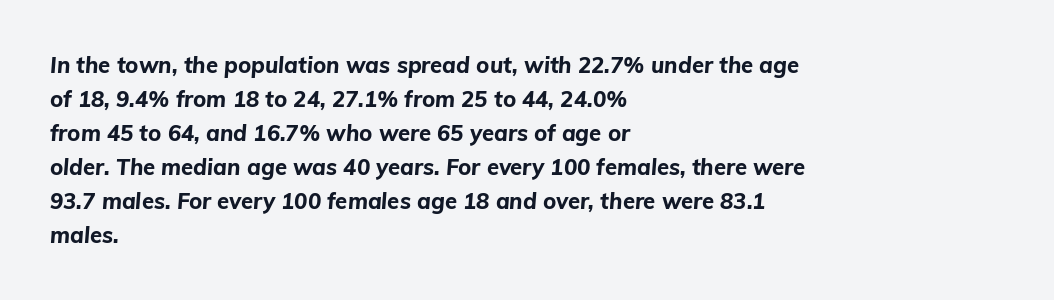
The image shows 22 px bold type, italic (leaning right); set left-aligned, normal line spacing (1.55x), normal letter spacing, not underlined.
